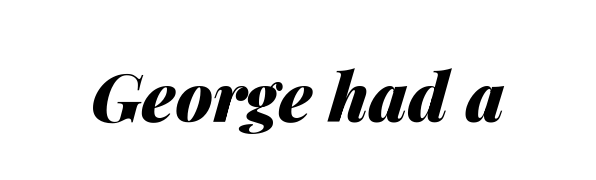
{"italic": "yes", "lean": "right", "slant_degrees": 14, "bold": "yes", "weight": "heavy", "width": "normal", "stroke_contrast": "medium", "x_height": "medium", "monospaced": "no", "underline": "no", "letter_spacing": "normal", "letter_spacing_em": 0.0, "glyph_px": 67}
